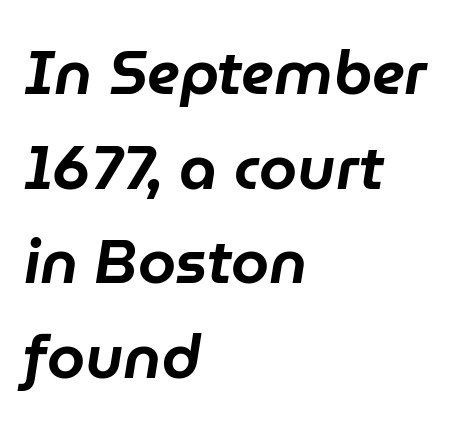
The image shows 61 px text type, italic (leaning right); set left-aligned, normal line spacing (1.55x), normal letter spacing, not underlined; low stroke contrast and a medium x-height.
